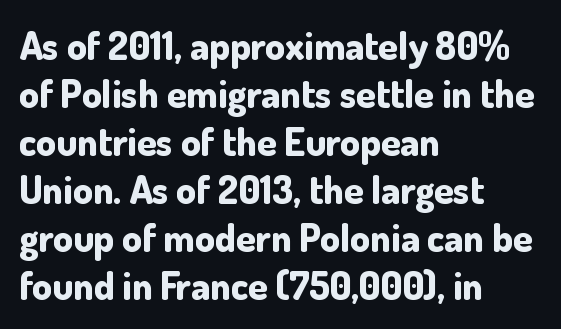
Thick stems and heavy bowls — unmistakably bold. A bare baseline throughout the passage. Ordinary non-slanted type is in use. Grotesque or geometric, the face here clearly has no serifs.
